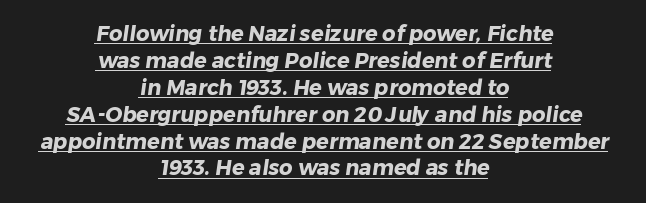
{"bold": "yes", "underline": "yes", "align": "center", "line_spacing": "normal", "line_spacing_ratio": 1.28, "letter_spacing": "normal", "letter_spacing_em": 0.0, "glyph_px": 21}
